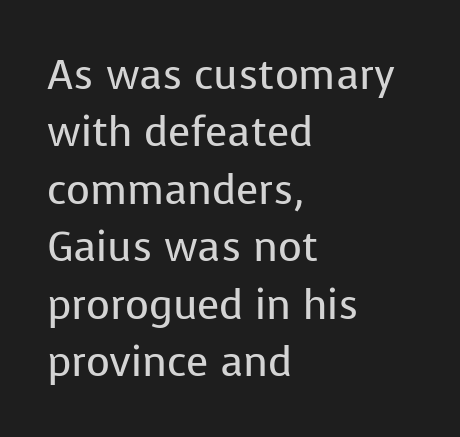
Q: Is the text bold? A: No.
Q: Is the text italic (slanted)? A: No, it is upright.
Q: Is the typeface a serif or a sans-serif typeface? A: Sans-serif.
Q: Is the text underlined? A: No.
Q: How is the paragraph aligned? A: Left-aligned.
Q: Is the spacing between letters normal or unusually wide? A: Normal.
Q: Is the spacing between lines tight, normal or loose? A: Normal.
Q: Width (condensed, normal, or wide)? A: Normal.
Q: Stroke contrast? A: Low.
Q: x-height? A: Medium.
Q: Monospaced? A: No.
